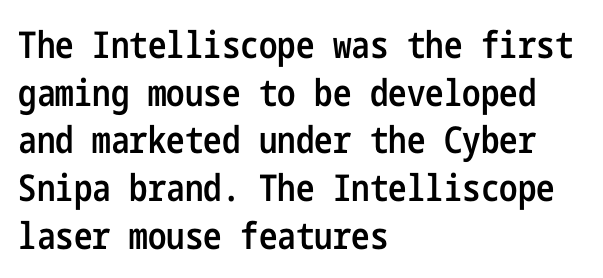
{"serif": "no", "italic": "no", "bold": "semi", "weight": "semibold", "width": "condensed", "stroke_contrast": "low", "x_height": "medium", "underline": "no", "align": "left", "line_spacing": "normal", "line_spacing_ratio": 1.29, "letter_spacing": "normal", "letter_spacing_em": 0.0, "glyph_px": 37}
